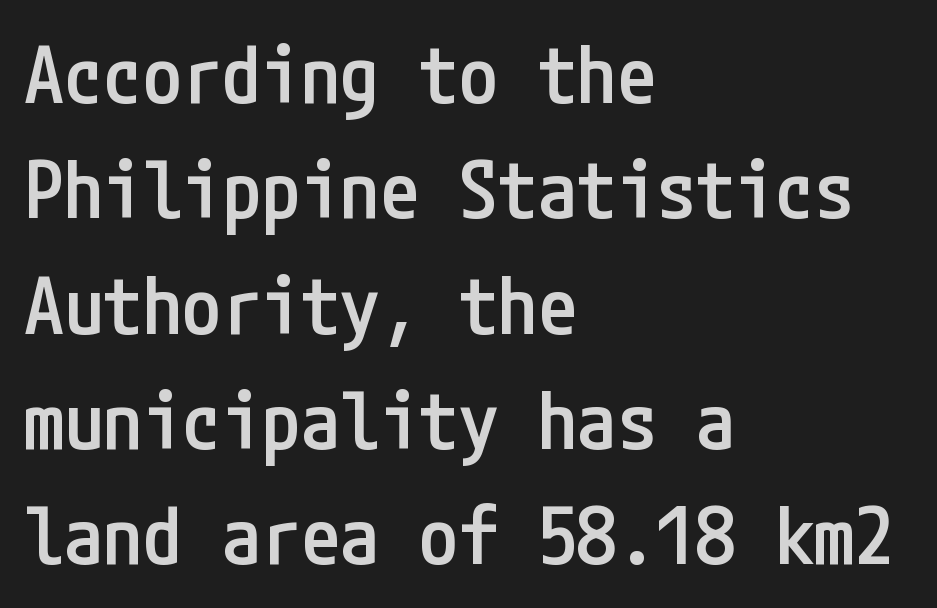
{"serif": "no", "italic": "no", "bold": "semi", "weight": "semibold", "width": "condensed", "stroke_contrast": "low", "x_height": "medium", "underline": "no", "align": "left", "line_spacing": "normal", "line_spacing_ratio": 1.46, "letter_spacing": "normal", "letter_spacing_em": 0.0, "glyph_px": 79}
